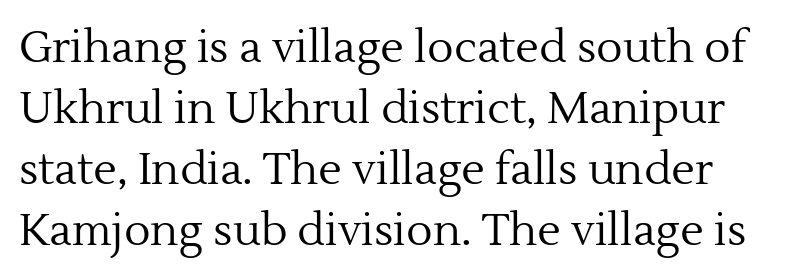
The image shows 44 px regular-weight serif type, upright; set normal line spacing (1.39x), normal letter spacing, not underlined; a medium x-height.
